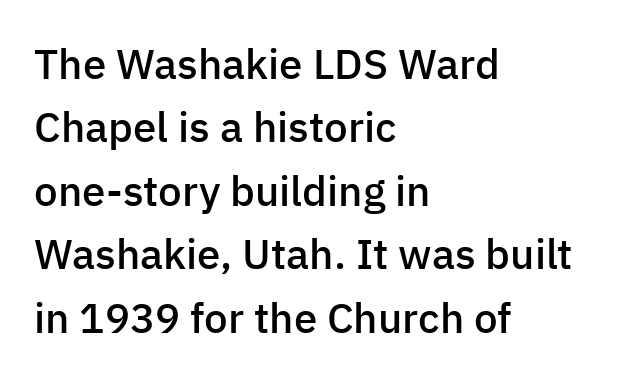
In terms of weight, the rendering is demibold, just under bold. What kind of face is this? One without serifs — a sans. This sample is left-justified, so line endings fall wherever the words run out. The letters stand straight up with perfectly vertical stems. The gaps between neighbouring characters are ordinary and unremarkable. The passage shown is typed in a proportional face where columns would drift.
